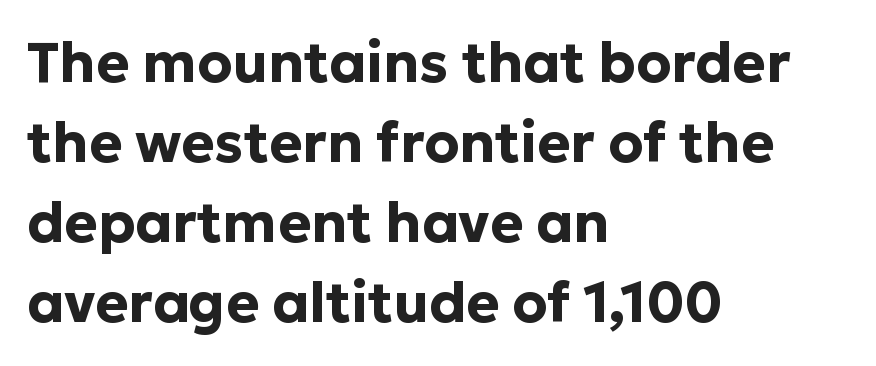
Q: Is the text bold? A: Yes.
Q: Is the text italic (slanted)? A: No, it is upright.
Q: Is the typeface a serif or a sans-serif typeface? A: Sans-serif.
Q: Is the text underlined? A: No.
Q: How is the paragraph aligned? A: Left-aligned.
Q: Is the spacing between letters normal or unusually wide? A: Normal.
Q: Is the spacing between lines tight, normal or loose? A: Normal.
Q: Width (condensed, normal, or wide)? A: Normal.
Q: Stroke contrast? A: Low.
Q: x-height? A: Medium.
Q: Monospaced? A: No.
